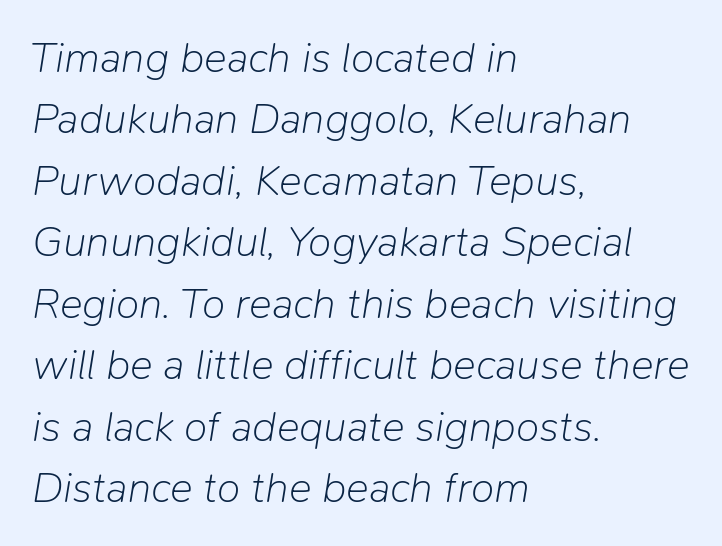
{"italic": "yes", "lean": "right", "slant_degrees": 9, "bold": "no", "weight": "light", "width": "normal", "stroke_contrast": "low", "x_height": "medium", "monospaced": "no", "underline": "no", "align": "left", "line_spacing": "normal", "line_spacing_ratio": 1.43, "letter_spacing": "normal", "letter_spacing_em": 0.0, "glyph_px": 43}
